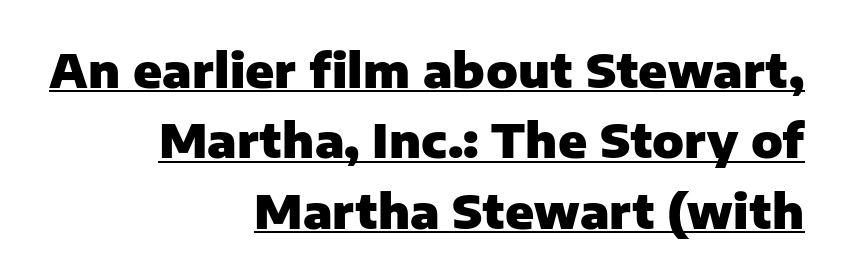
{"serif": "no", "italic": "no", "bold": "yes", "weight": "heavy", "width": "normal", "stroke_contrast": "low", "x_height": "medium", "monospaced": "no", "underline": "yes", "align": "right", "line_spacing": "normal", "line_spacing_ratio": 1.5, "letter_spacing": "normal", "letter_spacing_em": 0.0, "glyph_px": 47}
